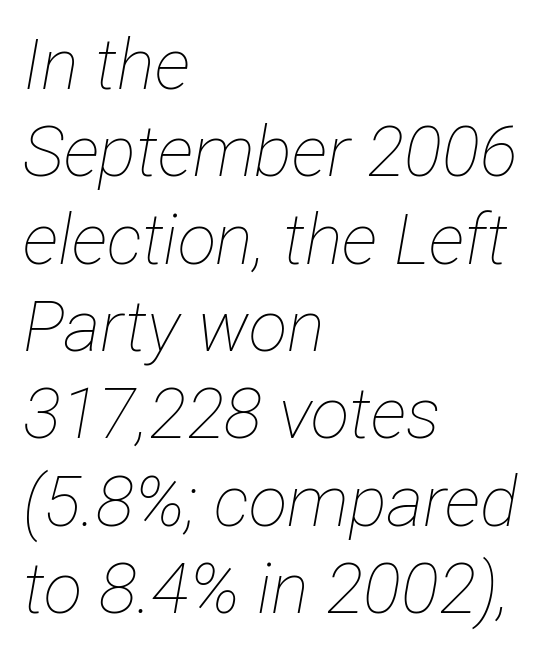
Stem width sits at or under what a default text font uses. The paragraph shown leans on its left margin. The face used here is proportionally spaced, like ordinary book or web type. Quick note: italic. Quick note: underline off.
